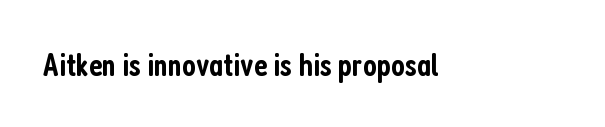
The image shows 33 px semibold, condensed sans-serif type, upright; set normal letter spacing, not underlined; low stroke contrast and a medium x-height.
